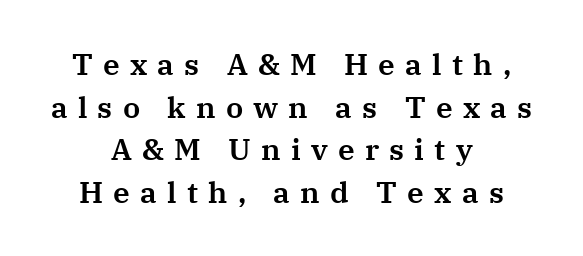
{"serif": "yes", "italic": "no", "width": "normal", "stroke_contrast": "medium", "x_height": "medium", "monospaced": "no", "underline": "no", "align": "center", "line_spacing": "normal", "line_spacing_ratio": 1.42, "letter_spacing": "wide", "letter_spacing_em": 0.34, "glyph_px": 30}
